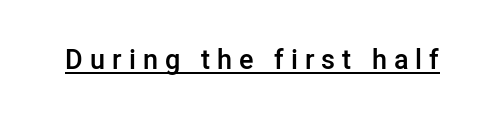
{"italic": "no", "bold": "semi", "underline": "yes", "letter_spacing": "wide", "letter_spacing_em": 0.26, "glyph_px": 27}
